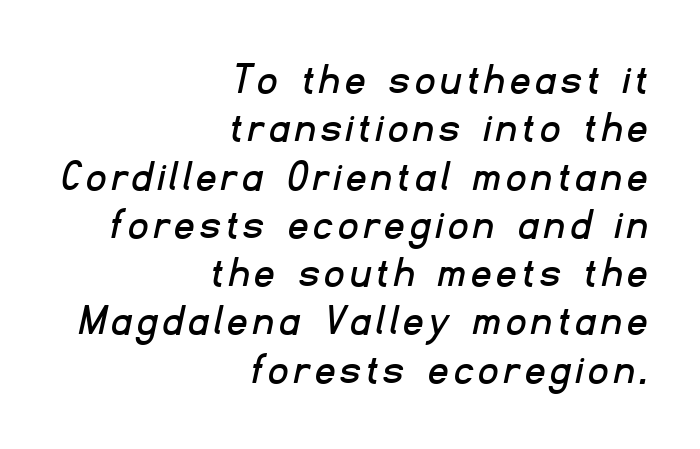
Q: Is the typeface a serif or a sans-serif typeface? A: Sans-serif.
Q: Is the text underlined? A: No.
Q: How is the paragraph aligned? A: Right-aligned.
Q: Is the spacing between lines tight, normal or loose? A: Tight.
Q: Width (condensed, normal, or wide)? A: Normal.
Q: Stroke contrast? A: Low.
Q: x-height? A: Small.
Q: Monospaced? A: No.
